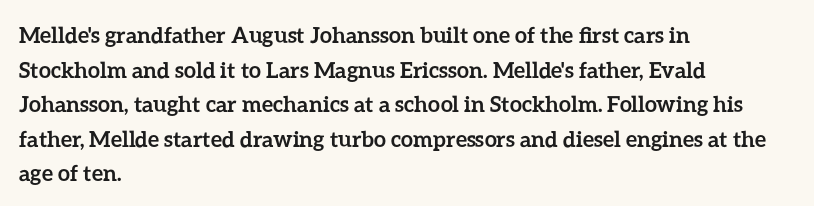
This sample uses an upright cut, with every glyph sitting square on the baseline. Whoever set this chose a conventional vertical rhythm. Students, note that the glyphs here touch the page at normal intervals. Strokes here are thick enough to call this a true bold.
